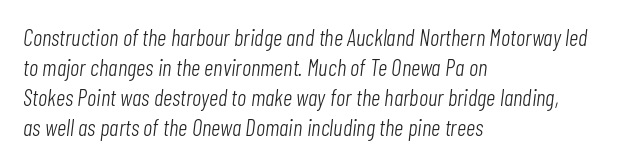
{"italic": "yes", "lean": "right", "slant_degrees": 7, "bold": "no", "underline": "no", "align": "left", "line_spacing": "normal", "line_spacing_ratio": 1.3, "letter_spacing": "normal", "letter_spacing_em": 0.0, "glyph_px": 23}
